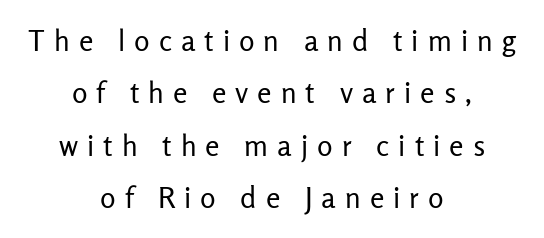
Q: Is the text bold? A: No.
Q: Is the text italic (slanted)? A: No, it is upright.
Q: Is the typeface a serif or a sans-serif typeface? A: Sans-serif.
Q: Is the text underlined? A: No.
Q: How is the paragraph aligned? A: Centered.
Q: Is the spacing between letters normal or unusually wide? A: Unusually wide.
Q: Width (condensed, normal, or wide)? A: Normal.
Q: Stroke contrast? A: Low.
Q: x-height? A: Medium.
Q: Monospaced? A: No.
